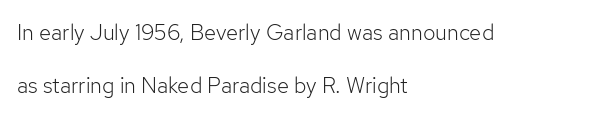
The image shows 22 px text type, upright; set left-aligned, loose line spacing (2.4x), normal letter spacing, not underlined.
